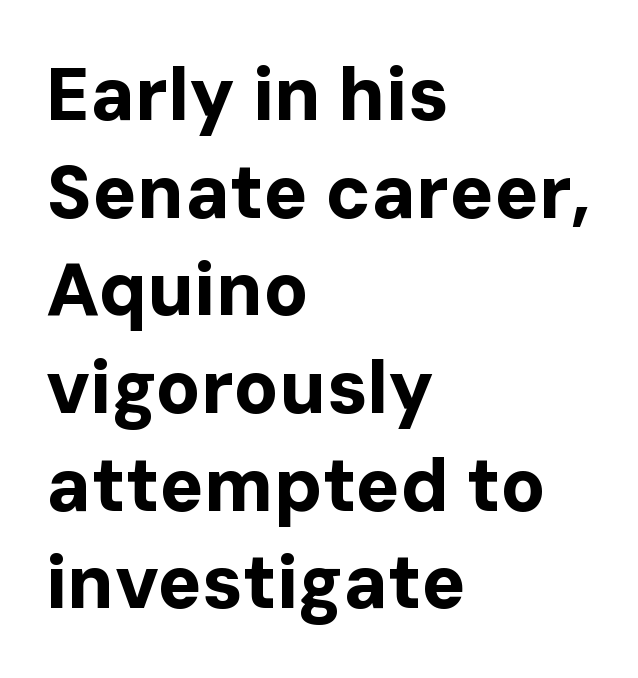
{"serif": "no", "italic": "no", "bold": "yes", "weight": "bold", "width": "normal", "stroke_contrast": "low", "x_height": "medium", "monospaced": "no", "underline": "no", "align": "left", "line_spacing": "normal", "line_spacing_ratio": 1.32, "letter_spacing": "normal", "letter_spacing_em": 0.0, "glyph_px": 74}
